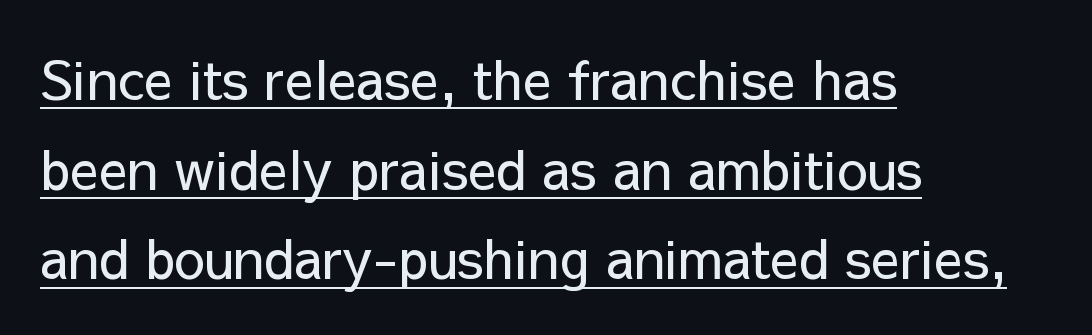
{"serif": "no", "italic": "no", "bold": "no", "weight": "regular", "width": "normal", "stroke_contrast": "low", "x_height": "medium", "monospaced": "no", "underline": "yes", "align": "left", "line_spacing": "normal", "line_spacing_ratio": 1.66, "letter_spacing": "normal", "letter_spacing_em": 0.0, "glyph_px": 54}
